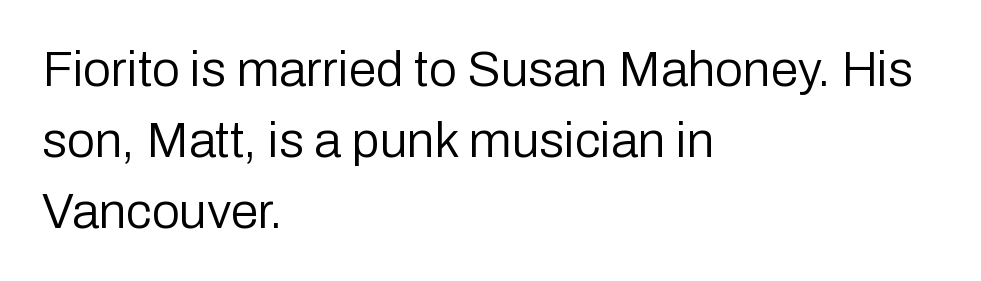
{"serif": "no", "italic": "no", "bold": "no", "weight": "regular", "width": "normal", "stroke_contrast": "low", "x_height": "medium", "monospaced": "no", "underline": "no", "align": "left", "line_spacing": "normal", "line_spacing_ratio": 1.42, "letter_spacing": "normal", "letter_spacing_em": 0.0, "glyph_px": 50}
